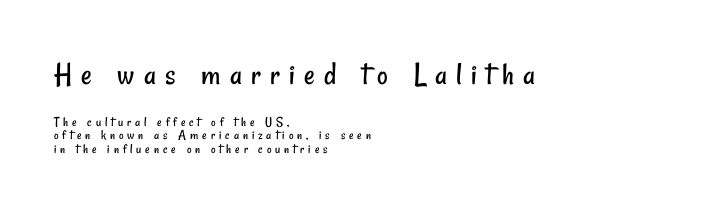
{"serif": "no", "bold": "no", "weight": "regular", "width": "condensed", "stroke_contrast": "low", "x_height": "small", "monospaced": "no", "underline": "no", "align": "left", "line_spacing": "tight", "line_spacing_ratio": 0.98, "letter_spacing": "wide", "letter_spacing_em": 0.28, "larger_block": "first", "size_ratio": 2.36, "glyph_px": 33}
